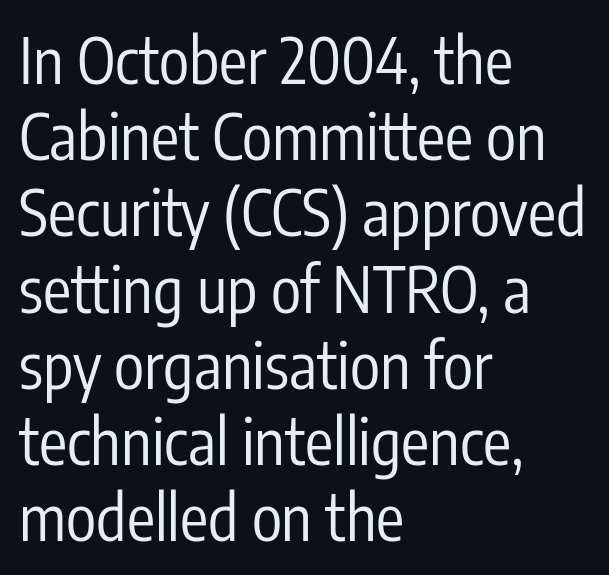
The lettering holds an erect, upright posture throughout. All the whitespace from short lines collects on the right. The face looks like a standard text weight, possibly lighter. Is the letter spacing exaggerated? No — it looks like the ordinary default.
